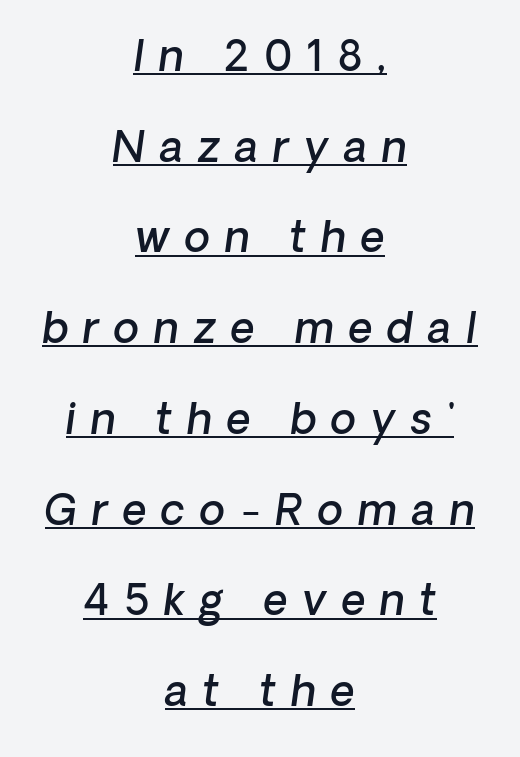
Q: Is the text bold? A: Semi-bold.
Q: Is the text italic (slanted)? A: Yes, it leans right by about 8 degrees.
Q: Is the text underlined? A: Yes.
Q: How is the paragraph aligned? A: Centered.
Q: Is the spacing between letters normal or unusually wide? A: Unusually wide.
Q: Is the spacing between lines tight, normal or loose? A: Loose.
Q: Width (condensed, normal, or wide)? A: Normal.
Q: Stroke contrast? A: Low.
Q: x-height? A: Medium.
Q: Monospaced? A: No.
